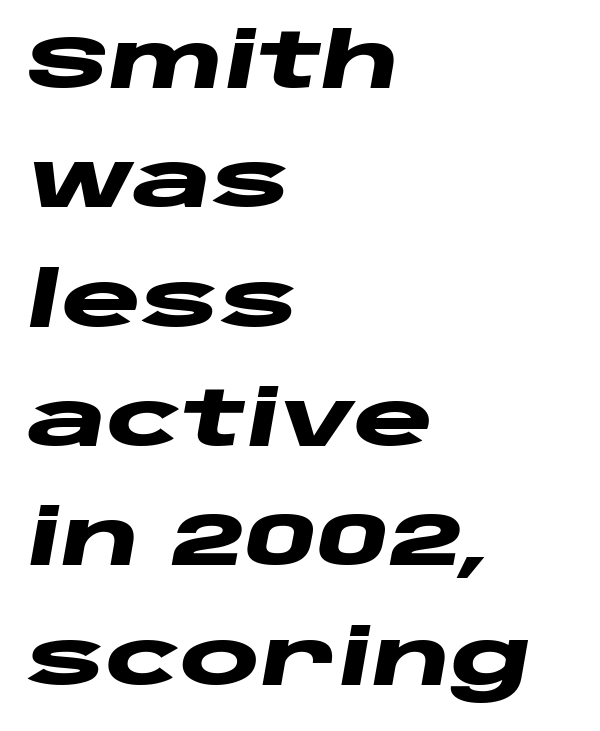
The line texture is even and compact thanks to regular tracking. Vertically, the passage feels balanced, rows spaced as you'd expect. Horizontally, the lines are justified to the leading edge only. The gap between lines stays unmarked. The passage shown is emphatically bold. The specimen reads as italic at a glance.
